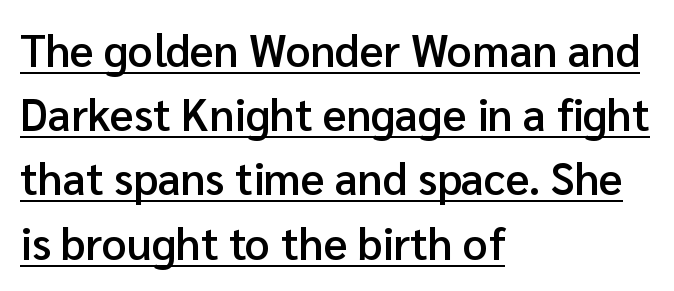
Bold? Not quite — semibold, heavier than regular but stopping short. Typeset ragged right — the left edge is the straight one. Check where the strokes stop: nothing finishes them off — pure sans. The string is rendered with underlining switched on.
